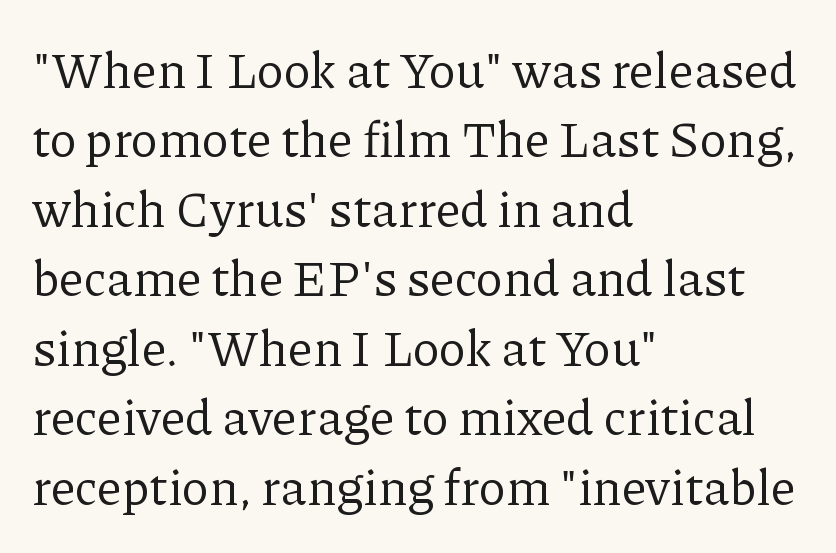
The image shows 50 px regular-weight serif type, upright; set left-aligned, normal line spacing (1.39x), normal letter spacing, not underlined; low stroke contrast and a medium x-height.
